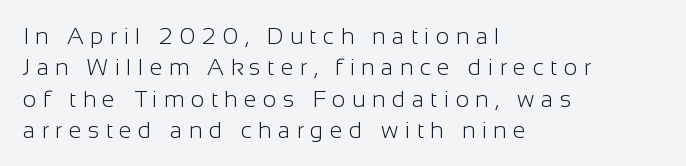
{"italic": "no", "bold": "no", "underline": "no", "align": "left", "line_spacing": "normal", "line_spacing_ratio": 1.36, "letter_spacing": "wide", "letter_spacing_em": 0.28, "glyph_px": 23}
